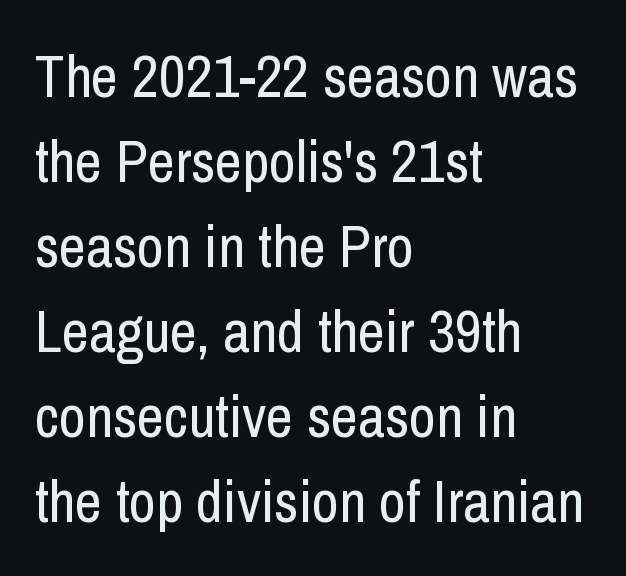
The face used here is proportionally spaced, like ordinary book or web type. Each row of text sits above clean, open space. Does the lettering tilt? It doesn't — this is upright. The passage shown stacks its lines at a standard gap. The rag falls on the right side of this text block. No chunkiness to these letters — they're not bold.
